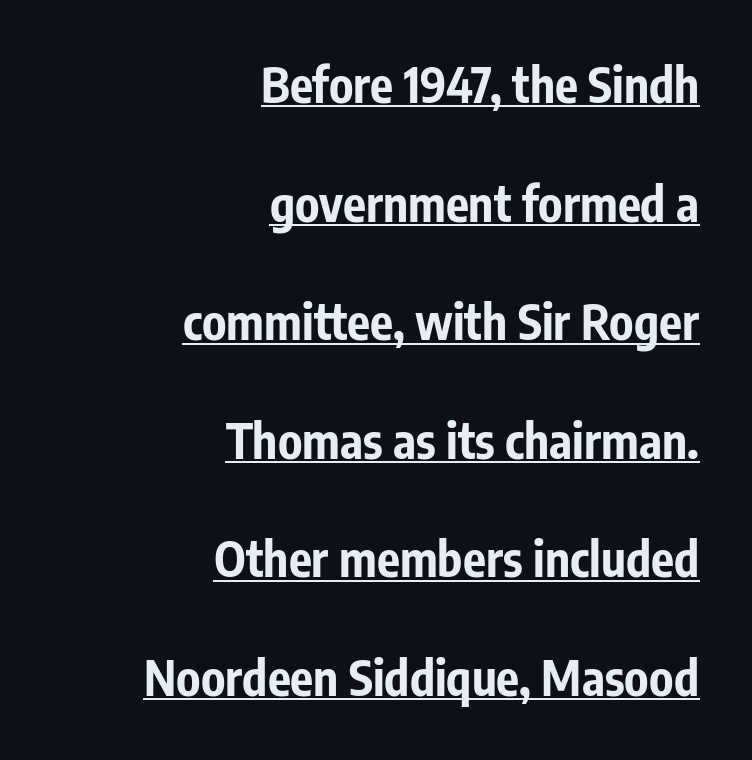
{"serif": "no", "italic": "no", "bold": "yes", "weight": "bold", "width": "condensed", "stroke_contrast": "low", "x_height": "medium", "monospaced": "no", "underline": "yes", "align": "right", "line_spacing": "loose", "line_spacing_ratio": 2.47, "letter_spacing": "normal", "letter_spacing_em": 0.0, "glyph_px": 48}
